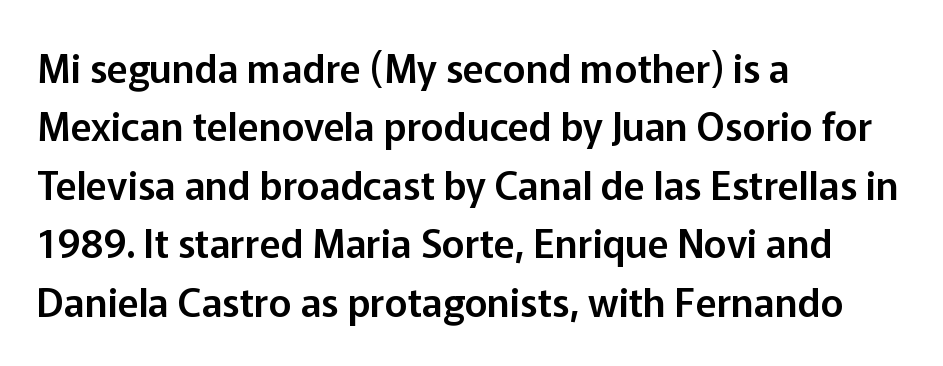
{"serif": "no", "italic": "no", "width": "normal", "stroke_contrast": "low", "x_height": "medium", "monospaced": "no", "underline": "no", "align": "left", "line_spacing": "normal", "line_spacing_ratio": 1.5, "letter_spacing": "normal", "letter_spacing_em": 0.0, "glyph_px": 39}
